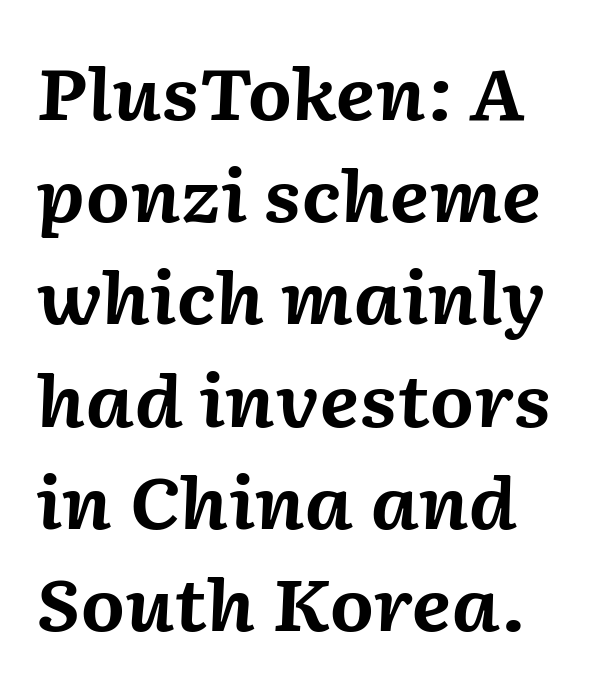
{"italic": "yes", "lean": "right", "slant_degrees": 2, "bold": "yes", "weight": "bold", "width": "normal", "stroke_contrast": "medium", "x_height": "medium", "monospaced": "no", "underline": "no", "align": "left", "line_spacing": "normal", "line_spacing_ratio": 1.44, "letter_spacing": "normal", "letter_spacing_em": 0.0, "glyph_px": 71}
